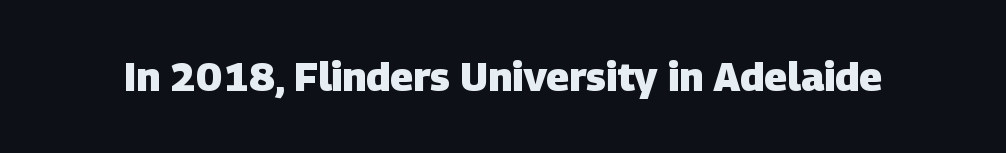
Here the designer chose a conventional face with non-uniform glyph widths. Each row of text sits above clean, open space. This sample uses plain, unmodified letter spacing. The font is running at its bold setting. Note: no serifs on the glyphs.
